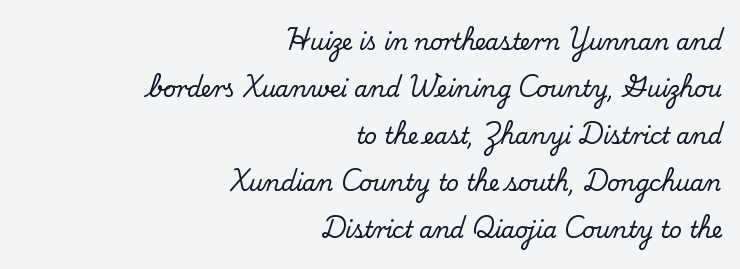
Q: Is the text italic (slanted)? A: Yes.
Q: Is the text underlined? A: No.
Q: How is the paragraph aligned? A: Right-aligned.
Q: Is the spacing between letters normal or unusually wide? A: Normal.
Q: Is the spacing between lines tight, normal or loose? A: Loose.
